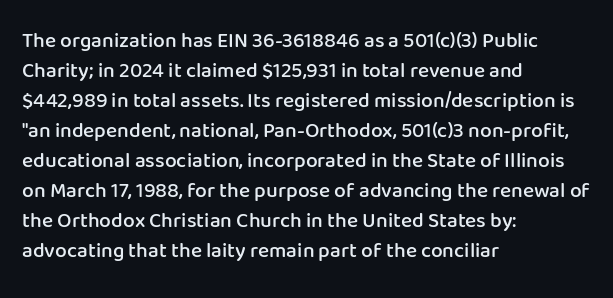
What weight is shown? A semibold, between regular and bold. Nobody touched the tracking dial on this one. This sample keeps an unexceptional amount of space between lines. The typography opts for an upright posture over an oblique one. These lines stack with their left ends in a neat column. The specimen omits any rule beneath the text block's lines.
